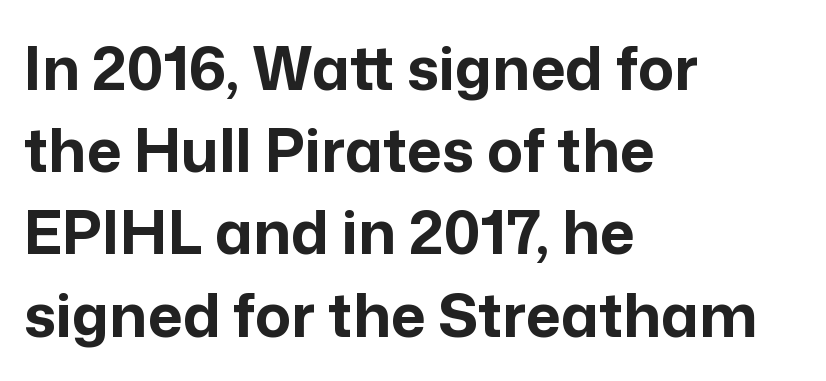
Q: Is the text bold? A: Yes.
Q: Is the text italic (slanted)? A: No, it is upright.
Q: Is the typeface a serif or a sans-serif typeface? A: Sans-serif.
Q: Is the text underlined? A: No.
Q: How is the paragraph aligned? A: Left-aligned.
Q: Is the spacing between letters normal or unusually wide? A: Normal.
Q: Is the spacing between lines tight, normal or loose? A: Normal.
Q: Width (condensed, normal, or wide)? A: Normal.
Q: Stroke contrast? A: Low.
Q: x-height? A: Medium.
Q: Monospaced? A: No.
